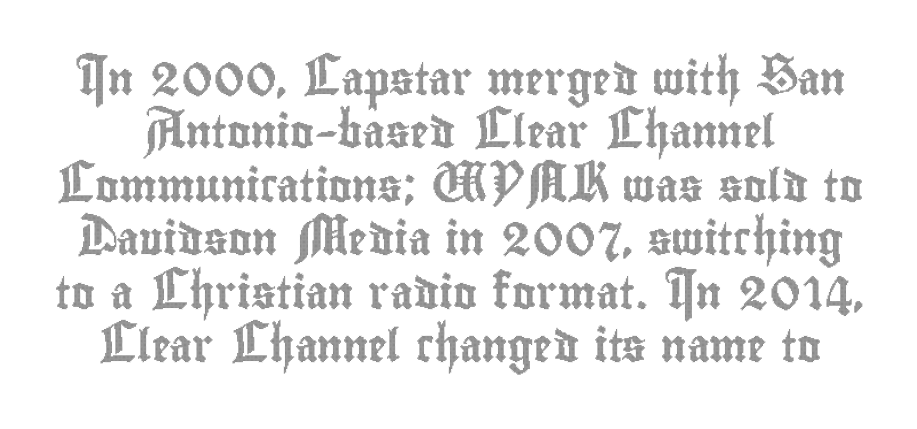
Nobody drew a line under any word here. Designer's note — italics off, roman on. Is the letter spacing exaggerated? No — it looks like the ordinary default. Each new line begins a customary step beneath the previous one. Each letter keeps its own natural width here, so spacing adapts to shape.
